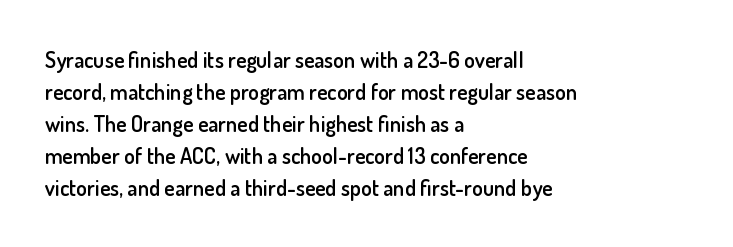
A typesetter would mark this as roman, not italic. If you drew a ruler down the left edge, every line would touch it. Look at the tracking — it's just the regular setting, nothing added. Regular leading.
